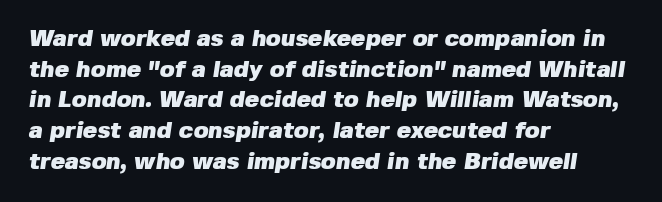
Line starts are locked; line ends wander. Underlining? Definitely not there. Is there much room between lines? A standard amount, neither cramped nor airy. You'd pick this weight for a headline — it's a proper bold.
